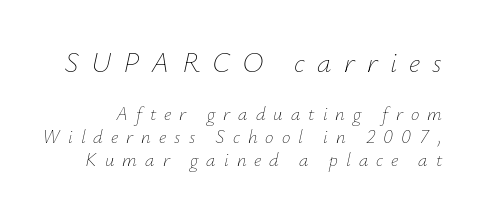
Rule under the text: the space is simply empty. Honestly, the letter spacing is so wide it's the main thing you notice. This sample uses an oblique cut, with every glyph tilted off the vertical. These lines are rendered in a variable-pitch font. The rendering shrinks the type as you move from the upper chunk to the lower. The letterforms sit at book weight or below.
